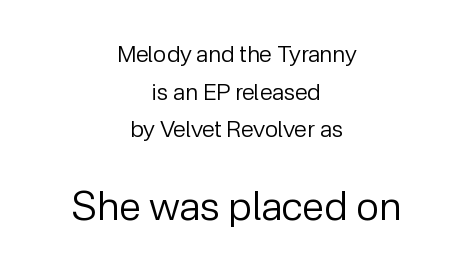
{"serif": "no", "italic": "no", "bold": "no", "weight": "regular", "width": "normal", "stroke_contrast": "low", "x_height": "medium", "monospaced": "no", "underline": "no", "align": "center", "line_spacing": "normal", "line_spacing_ratio": 1.64, "letter_spacing": "normal", "letter_spacing_em": 0.0, "larger_block": "second", "size_ratio": 1.74, "glyph_px": 40}
